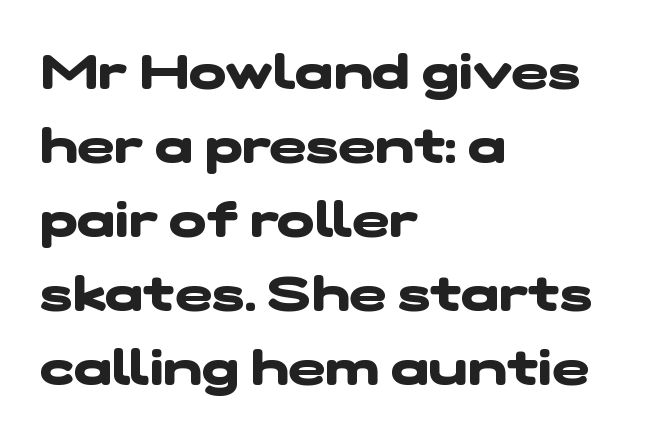
The image shows 50 px heavy, wide sans-serif type; set left-aligned, normal line spacing (1.48x), normal letter spacing, not underlined; low stroke contrast and a medium x-height.
